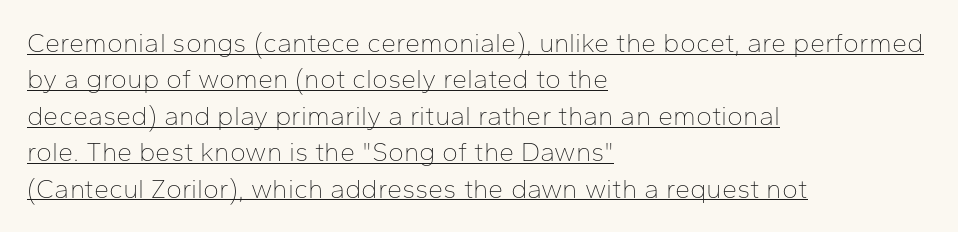
Q: Is the text bold? A: No.
Q: Is the text italic (slanted)? A: No, it is upright.
Q: Is the text underlined? A: Yes.
Q: How is the paragraph aligned? A: Left-aligned.
Q: Is the spacing between letters normal or unusually wide? A: Normal.
Q: Is the spacing between lines tight, normal or loose? A: Normal.
